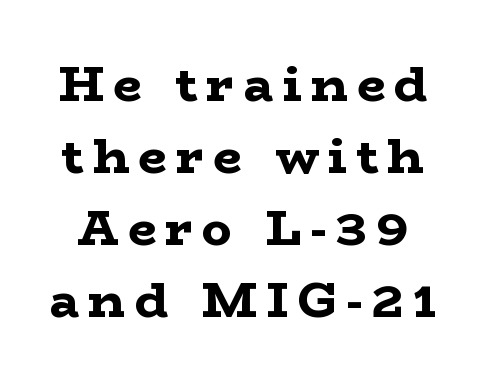
{"serif": "yes", "italic": "no", "bold": "yes", "weight": "bold", "width": "wide", "stroke_contrast": "low", "x_height": "medium", "monospaced": "no", "underline": "no", "line_spacing": "normal", "line_spacing_ratio": 1.44, "glyph_px": 50}
